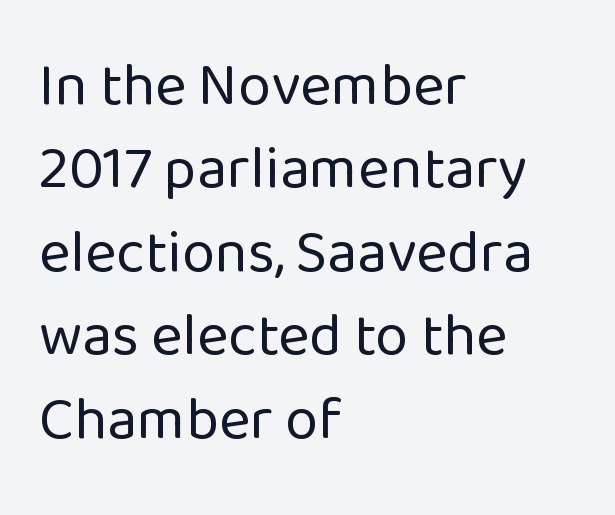
The image shows 60 px regular-weight sans-serif type, upright; set left-aligned, normal line spacing (1.39x), normal letter spacing, not underlined; low stroke contrast and a medium x-height.
